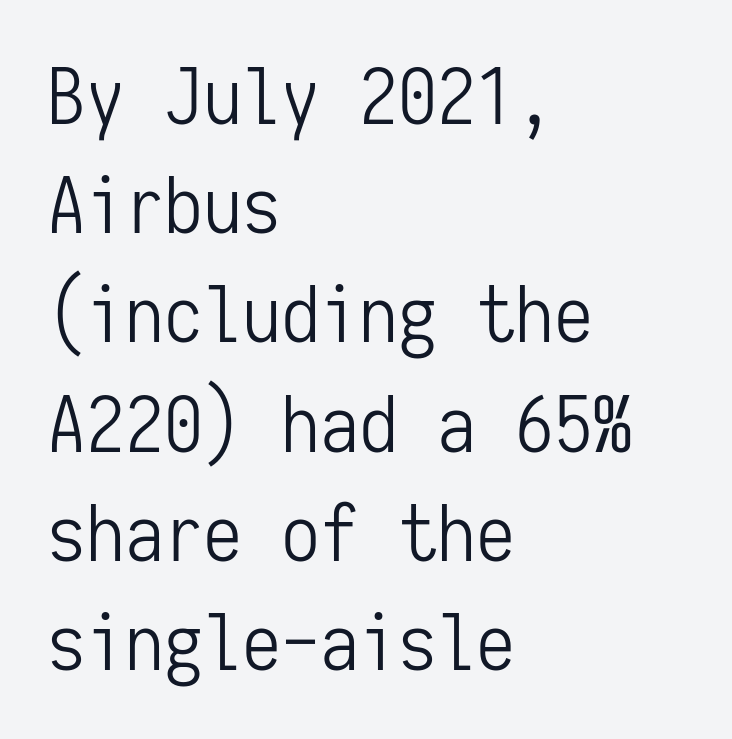
Q: Is the text bold? A: No.
Q: Is the text italic (slanted)? A: No, it is upright.
Q: Is the typeface a serif or a sans-serif typeface? A: Sans-serif.
Q: Is the text underlined? A: No.
Q: How is the paragraph aligned? A: Left-aligned.
Q: Is the spacing between letters normal or unusually wide? A: Normal.
Q: Is the spacing between lines tight, normal or loose? A: Normal.
Q: Width (condensed, normal, or wide)? A: Condensed.
Q: Stroke contrast? A: Low.
Q: x-height? A: Medium.
Q: Monospaced? A: Yes.
